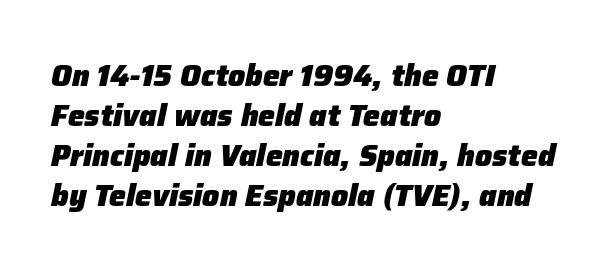
Q: Is the text bold? A: Yes.
Q: Is the text italic (slanted)? A: Yes, it leans right by about 12 degrees.
Q: Is the text underlined? A: No.
Q: How is the paragraph aligned? A: Left-aligned.
Q: Is the spacing between letters normal or unusually wide? A: Normal.
Q: Is the spacing between lines tight, normal or loose? A: Normal.
Q: Width (condensed, normal, or wide)? A: Normal.
Q: Stroke contrast? A: Low.
Q: x-height? A: Medium.
Q: Monospaced? A: No.
